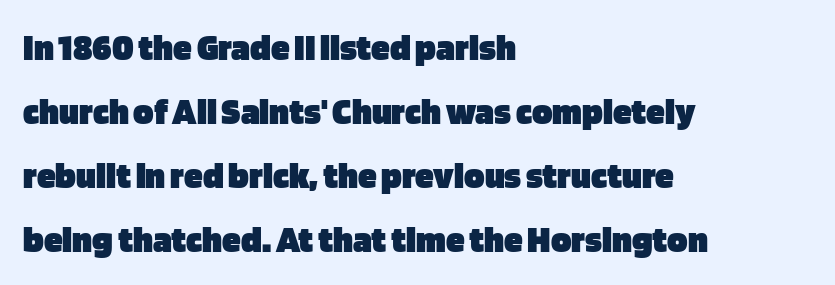
{"serif": "no", "italic": "no", "bold": "yes", "weight": "heavy", "width": "normal", "stroke_contrast": "low", "x_height": "large", "monospaced": "no", "underline": "no", "align": "left", "line_spacing": "normal", "line_spacing_ratio": 1.68, "letter_spacing": "normal", "letter_spacing_em": 0.0, "glyph_px": 38}
